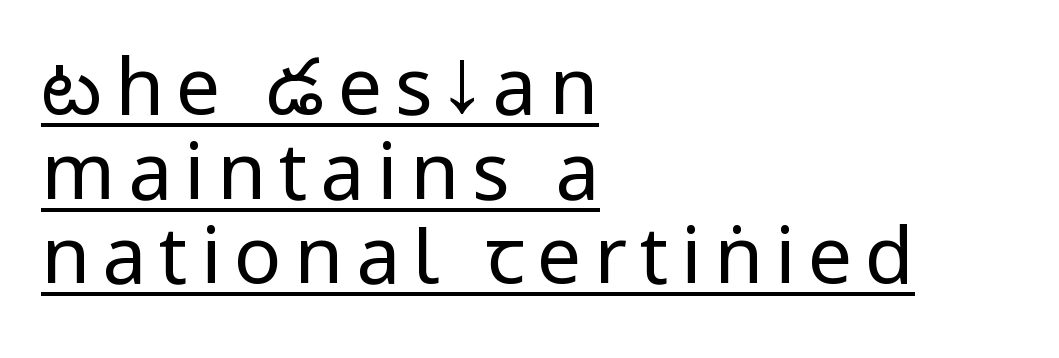
Q: Is the text bold? A: No.
Q: Is the text italic (slanted)? A: No, it is upright.
Q: Is the typeface a serif or a sans-serif typeface? A: Sans-serif.
Q: Is the text underlined? A: Yes.
Q: How is the paragraph aligned? A: Left-aligned.
Q: Is the spacing between lines tight, normal or loose? A: Tight.
Q: Width (condensed, normal, or wide)? A: Condensed.
Q: Stroke contrast? A: Low.
Q: x-height? A: Large.
Q: Monospaced? A: No.
